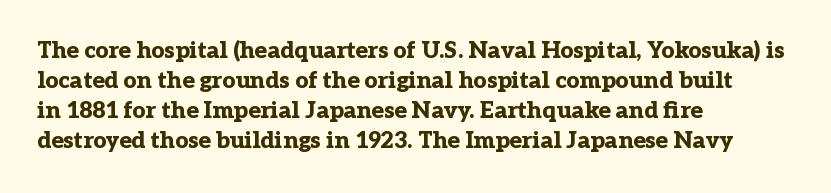
The image shows 23 px bold type, upright; set left-aligned, normal line spacing (1.31x), normal letter spacing, not underlined.
